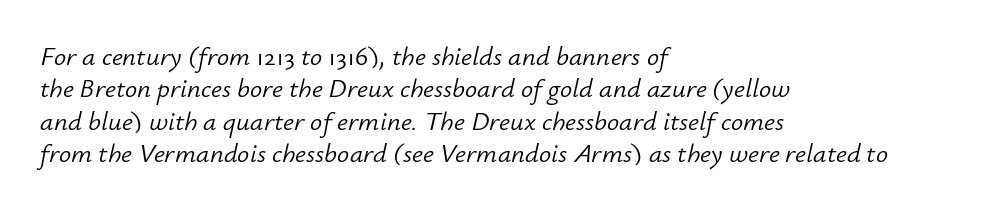
The image shows 27 px text type, italic (leaning right); set left-aligned, line spacing 1.2x, normal letter spacing, not underlined.
